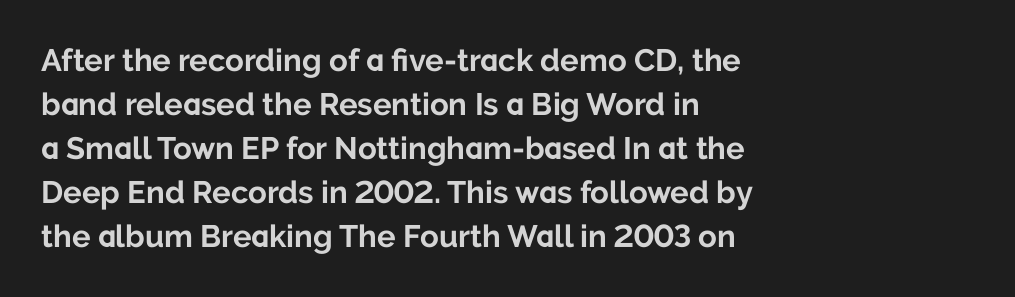
The image shows 31 px bold sans-serif type, upright; set left-aligned, normal line spacing (1.42x), normal letter spacing, not underlined; low stroke contrast and a medium x-height.
